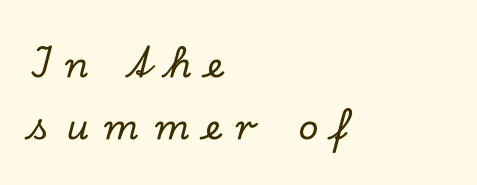
{"serif": "yes", "width": "normal", "stroke_contrast": "low", "x_height": "small", "monospaced": "no", "underline": "no", "align": "left", "line_spacing_ratio": 1.78, "letter_spacing": "wide", "letter_spacing_em": 0.45, "glyph_px": 35}
